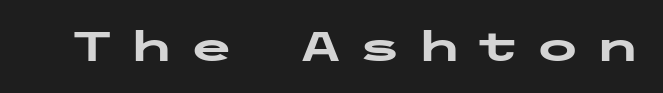
The image shows 41 px heavy, wide sans-serif type, upright; set unusually wide letter spacing (+0.35 em), not underlined; low stroke contrast and a medium x-height.
